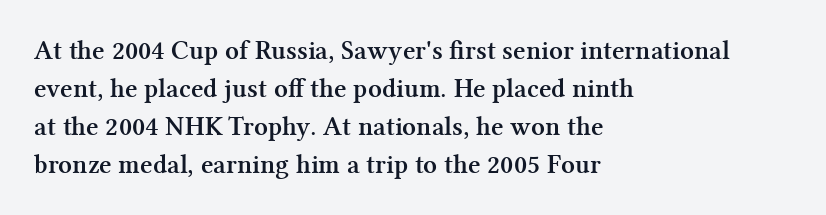
Nothing unusual about the tracking: characters are spaced as the font intends. Glance below the letters and you will spot only blank space. Designer's note — italics off, roman on. Alignment: flush left.
